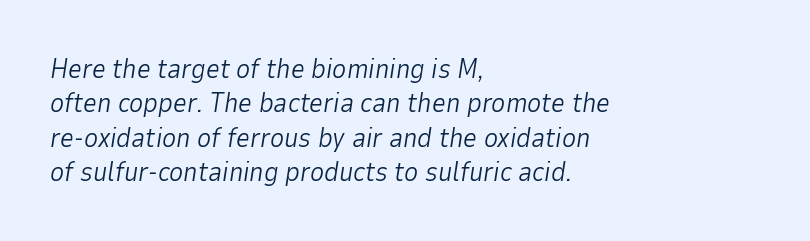
The image shows 27 px text type, italic (leaning right); set left-aligned, normal line spacing (1.27x), normal letter spacing, not underlined.
